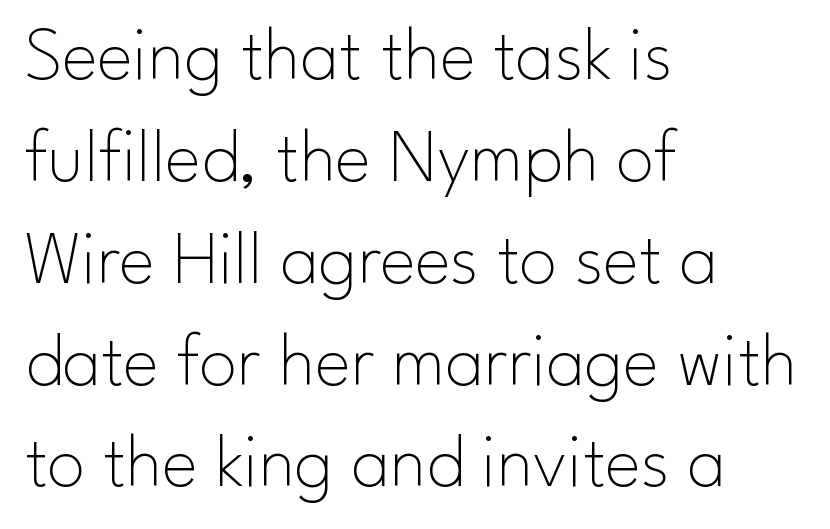
Q: Is the text bold? A: No.
Q: Is the text italic (slanted)? A: No, it is upright.
Q: Is the typeface a serif or a sans-serif typeface? A: Sans-serif.
Q: Is the text underlined? A: No.
Q: How is the paragraph aligned? A: Left-aligned.
Q: Is the spacing between letters normal or unusually wide? A: Normal.
Q: Is the spacing between lines tight, normal or loose? A: Normal.
Q: Width (condensed, normal, or wide)? A: Normal.
Q: Stroke contrast? A: Low.
Q: x-height? A: Small.
Q: Monospaced? A: No.
